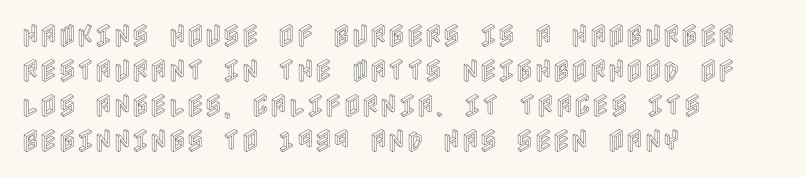
The image shows 25 px text type, upright; set left-aligned, normal line spacing (1.4x), normal letter spacing, not underlined.
